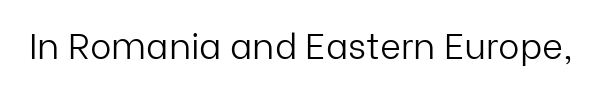
The image shows 36 px light sans-serif type, upright; set normal letter spacing, not underlined; low stroke contrast and a medium x-height.
